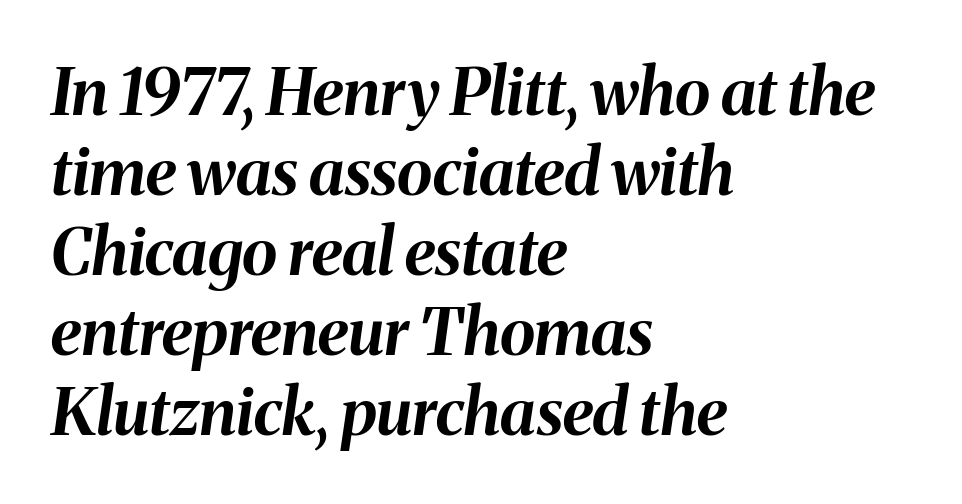
{"italic": "yes", "lean": "right", "slant_degrees": 8, "bold": "yes", "weight": "bold", "width": "normal", "stroke_contrast": "medium", "x_height": "medium", "monospaced": "no", "underline": "no", "align": "left", "line_spacing_ratio": 1.23, "letter_spacing": "normal", "letter_spacing_em": 0.0, "glyph_px": 65}
